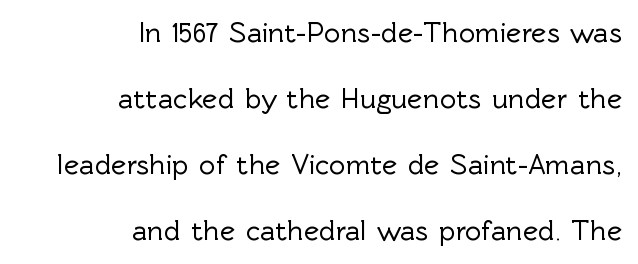
Visually the block forms a straight wall on the right and a jagged coastline on the left. What kind of face is this? One without serifs — a sans. The type is set solid horizontally, with unmodified tracking. Each letter keeps its own natural width here, so spacing adapts to shape. One glance says open: line gaps are wider than usual. Words float on clear page, feet unadorned.
